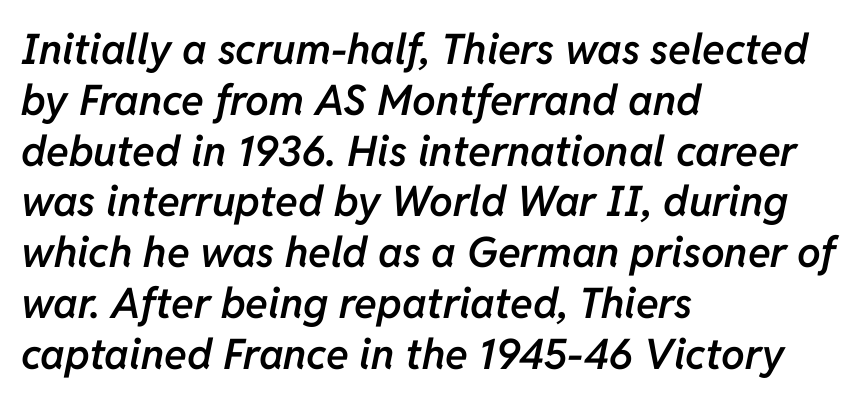
The image shows 42 px semibold type, italic (leaning right); set left-aligned, line spacing 1.21x, normal letter spacing, not underlined; low stroke contrast and a medium x-height.
